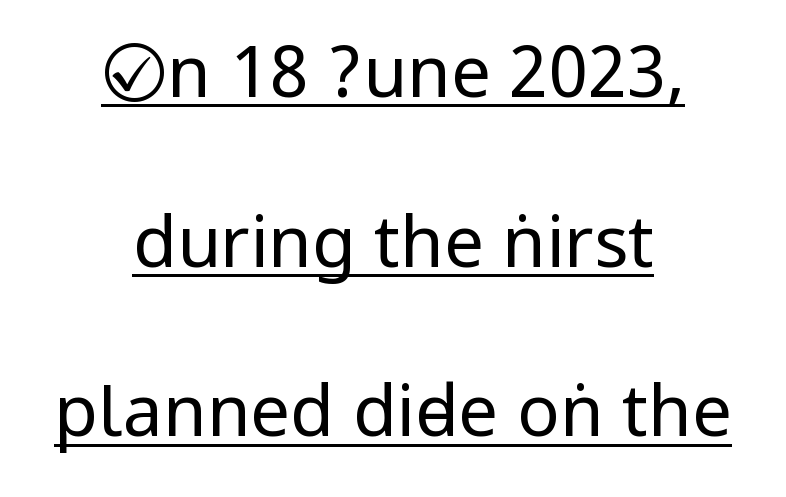
Q: Is the text bold? A: No.
Q: Is the text italic (slanted)? A: No, it is upright.
Q: Is the typeface a serif or a sans-serif typeface? A: Sans-serif.
Q: Is the text underlined? A: Yes.
Q: How is the paragraph aligned? A: Centered.
Q: Is the spacing between letters normal or unusually wide? A: Normal.
Q: Is the spacing between lines tight, normal or loose? A: Loose.
Q: Width (condensed, normal, or wide)? A: Condensed.
Q: Stroke contrast? A: Low.
